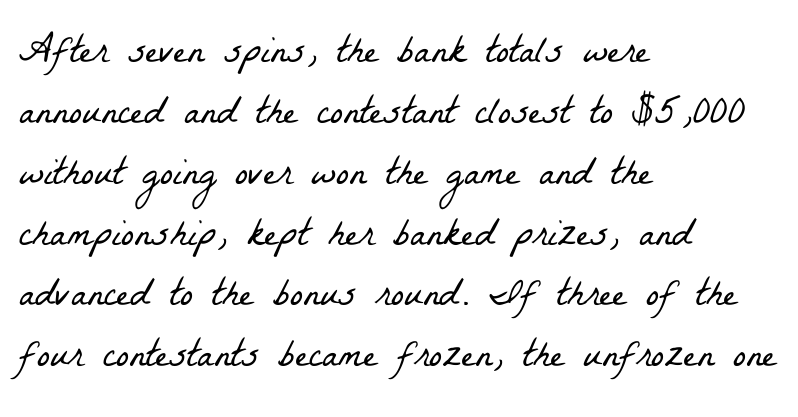
Underlining? Definitely not there. Note the varied advance widths — an 'i' is clearly narrower than an 'm'. Words appear dense and cohesive because spacing is normal. Line beginnings align vertically; line endings do not. Reading down the column, the eye jumps a familiar distance to each next line.
